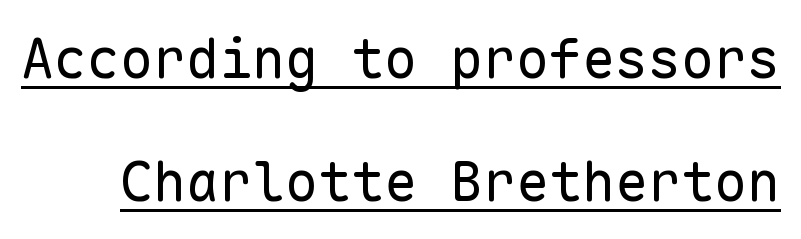
The image shows 55 px regular-weight sans-serif type, upright, monospaced; set loose line spacing (2.23x), normal letter spacing, underlined; low stroke contrast and a medium x-height.
